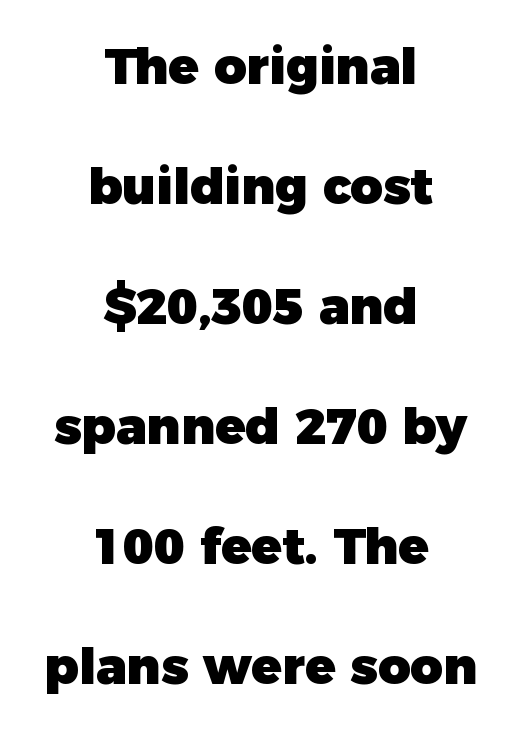
{"serif": "no", "italic": "no", "bold": "yes", "weight": "heavy", "width": "normal", "stroke_contrast": "low", "x_height": "medium", "monospaced": "no", "underline": "no", "align": "center", "line_spacing": "loose", "line_spacing_ratio": 2.4, "letter_spacing": "normal", "letter_spacing_em": 0.0, "glyph_px": 50}
